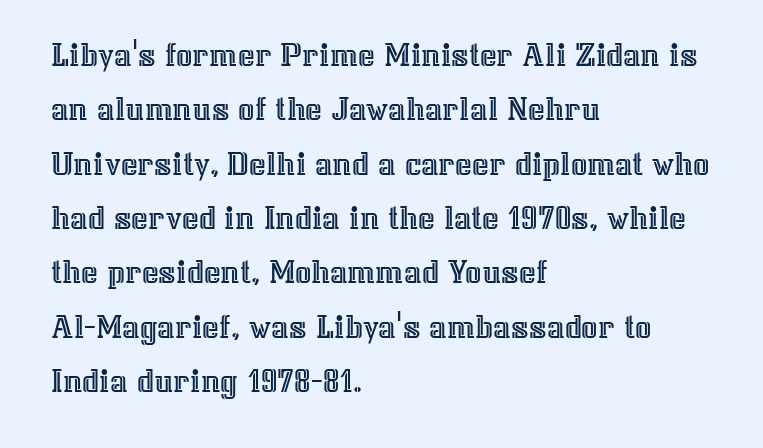
{"italic": "no", "width": "normal", "x_height": "medium", "monospaced": "no", "underline": "no", "align": "left", "line_spacing": "normal", "line_spacing_ratio": 1.51, "letter_spacing": "normal", "letter_spacing_em": 0.0, "glyph_px": 36}
